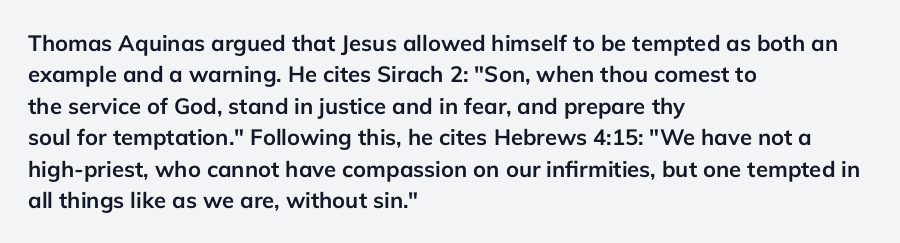
The vertical gap from one line to the next is medium. Bold? Absolutely — the strokes are thick and heavy. Plain, unruled lines of type. The ragged edge is on the right, which tells us the setting is flush left.
